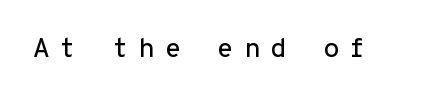
Q: Is the text italic (slanted)? A: No, it is upright.
Q: Is the text underlined? A: No.
Q: Is the spacing between letters normal or unusually wide? A: Unusually wide.
